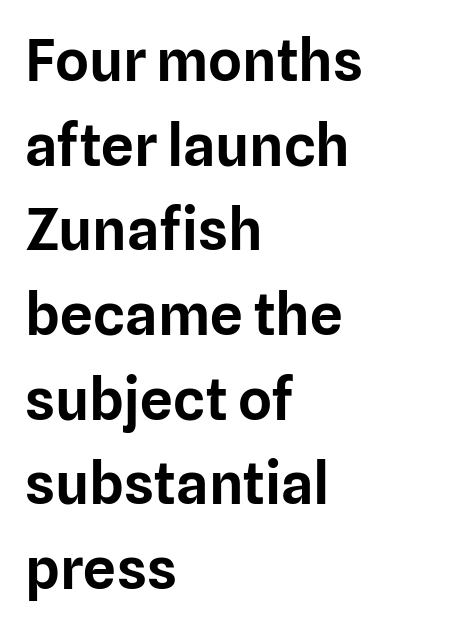
{"serif": "no", "italic": "no", "width": "normal", "stroke_contrast": "low", "x_height": "medium", "monospaced": "no", "underline": "no", "align": "left", "line_spacing": "normal", "line_spacing_ratio": 1.46, "letter_spacing": "normal", "letter_spacing_em": 0.0, "glyph_px": 58}
